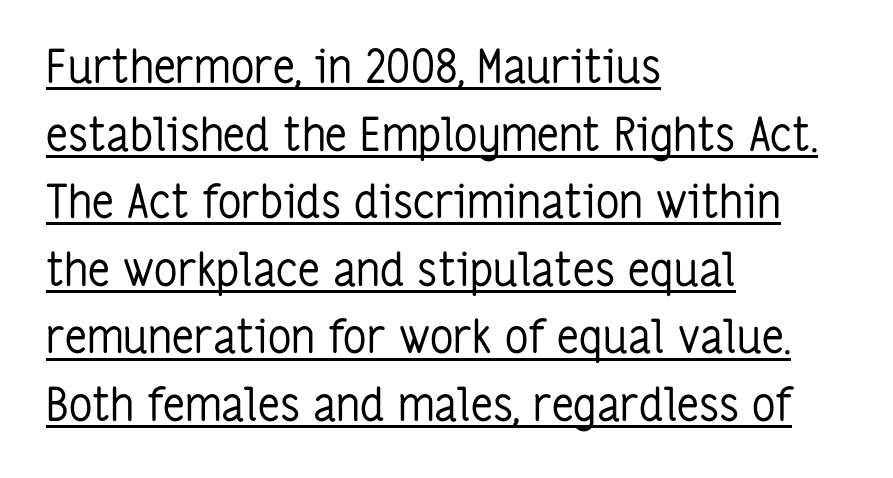
Q: Is the text bold? A: No.
Q: Is the text italic (slanted)? A: No, it is upright.
Q: Is the typeface a serif or a sans-serif typeface? A: Sans-serif.
Q: Is the text underlined? A: Yes.
Q: How is the paragraph aligned? A: Left-aligned.
Q: Is the spacing between letters normal or unusually wide? A: Normal.
Q: Is the spacing between lines tight, normal or loose? A: Normal.
Q: Width (condensed, normal, or wide)? A: Condensed.
Q: Stroke contrast? A: Low.
Q: x-height? A: Medium.
Q: Monospaced? A: No.
